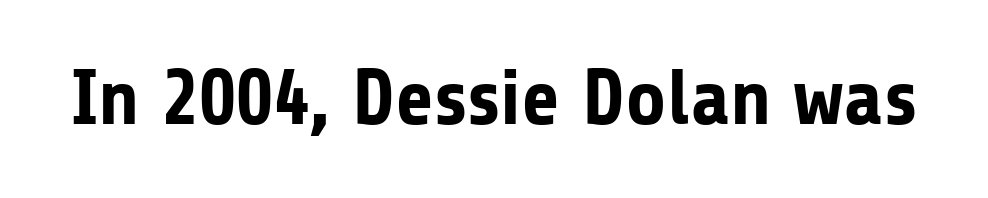
The image shows 79 px bold sans-serif type, upright; set normal letter spacing, not underlined; low stroke contrast and a medium x-height.
